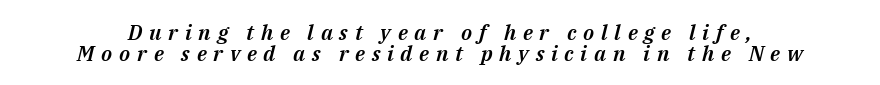
Q: Is the text italic (slanted)? A: Yes, it leans right by about 14 degrees.
Q: Is the text underlined? A: No.
Q: Is the spacing between letters normal or unusually wide? A: Unusually wide.
Q: Is the spacing between lines tight, normal or loose? A: Tight.
